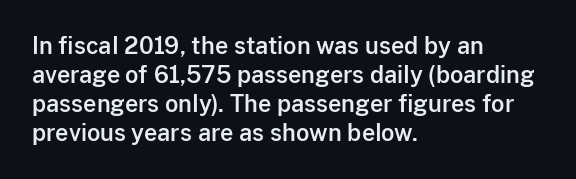
Q: Is the text italic (slanted)? A: No, it is upright.
Q: Is the text underlined? A: No.
Q: How is the paragraph aligned? A: Left-aligned.
Q: Is the spacing between letters normal or unusually wide? A: Normal.
Q: Is the spacing between lines tight, normal or loose? A: Normal.
